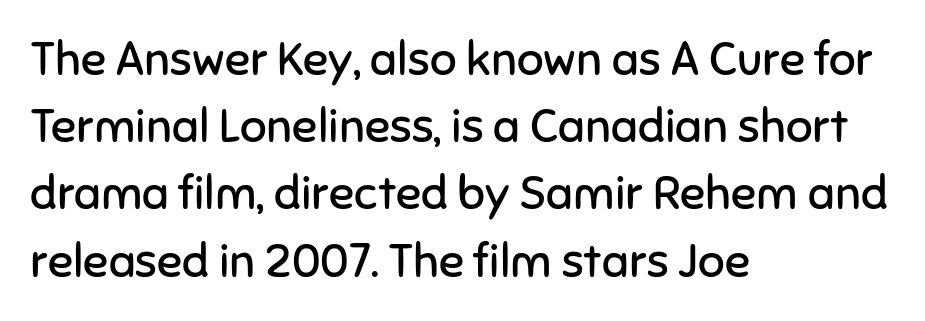
The image shows 47 px regular-weight sans-serif type, upright; set left-aligned, normal line spacing (1.43x), normal letter spacing, not underlined; low stroke contrast and a medium x-height.
